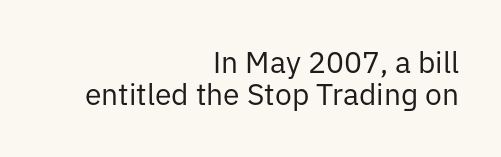
Q: Is the text bold? A: No.
Q: Is the text italic (slanted)? A: No, it is upright.
Q: Is the typeface a serif or a sans-serif typeface? A: Sans-serif.
Q: Is the text underlined? A: No.
Q: How is the paragraph aligned? A: Right-aligned.
Q: Is the spacing between letters normal or unusually wide? A: Normal.
Q: Is the spacing between lines tight, normal or loose? A: Tight.
Q: Width (condensed, normal, or wide)? A: Normal.
Q: Stroke contrast? A: Low.
Q: x-height? A: Medium.
Q: Monospaced? A: No.
